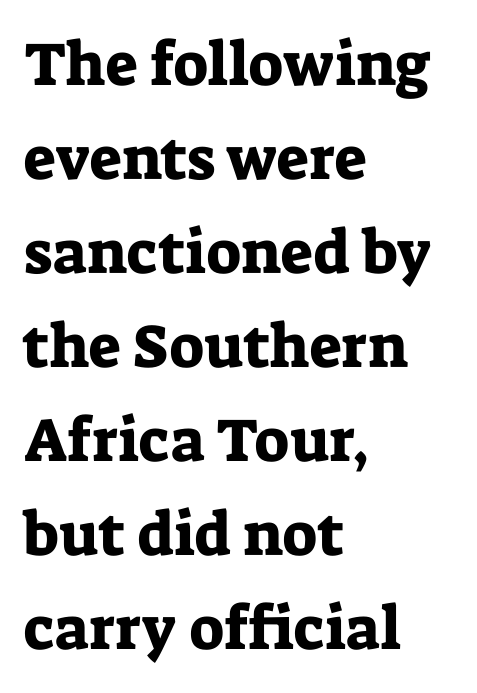
Q: Is the text italic (slanted)? A: No, it is upright.
Q: Is the typeface a serif or a sans-serif typeface? A: Serif.
Q: Is the text underlined? A: No.
Q: How is the paragraph aligned? A: Left-aligned.
Q: Is the spacing between letters normal or unusually wide? A: Normal.
Q: Is the spacing between lines tight, normal or loose? A: Normal.
Q: Width (condensed, normal, or wide)? A: Normal.
Q: Stroke contrast? A: Low.
Q: x-height? A: Medium.
Q: Monospaced? A: No.
